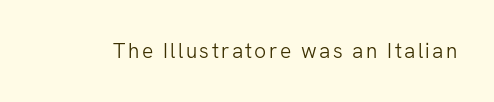
The image shows 21 px text type, upright; set not underlined.
